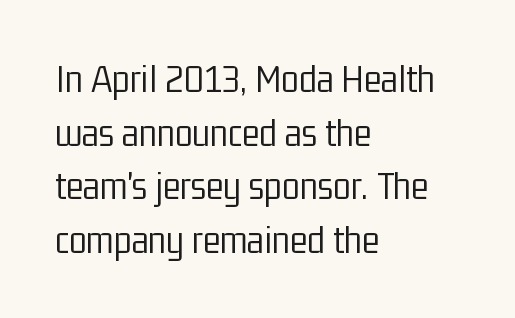
Q: Is the text bold? A: No.
Q: Is the text italic (slanted)? A: No, it is upright.
Q: Is the typeface a serif or a sans-serif typeface? A: Sans-serif.
Q: Is the text underlined? A: No.
Q: How is the paragraph aligned? A: Left-aligned.
Q: Is the spacing between letters normal or unusually wide? A: Normal.
Q: Is the spacing between lines tight, normal or loose? A: Normal.
Q: Width (condensed, normal, or wide)? A: Condensed.
Q: Stroke contrast? A: Low.
Q: x-height? A: Medium.
Q: Monospaced? A: No.
